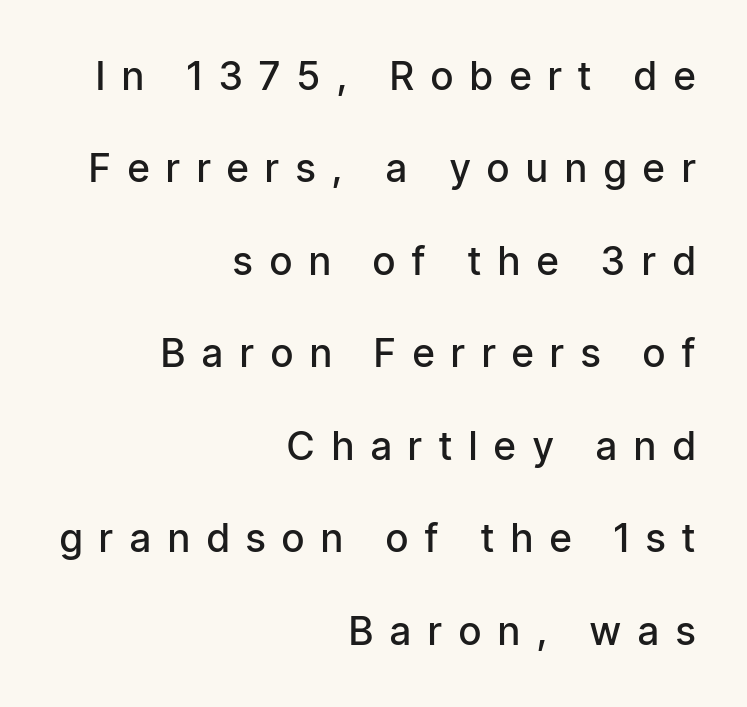
The image shows 39 px semibold, condensed sans-serif type, upright; set right-aligned, loose line spacing (2.37x), unusually wide letter spacing (+0.44 em), not underlined; low stroke contrast and a medium x-height.
